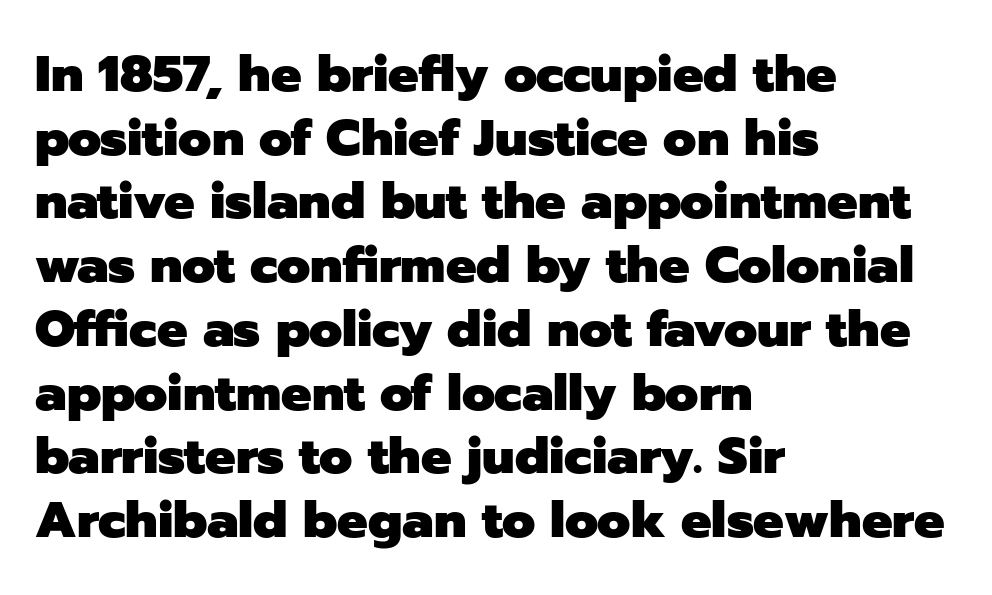
{"serif": "no", "italic": "no", "bold": "yes", "weight": "heavy", "width": "normal", "stroke_contrast": "low", "x_height": "medium", "monospaced": "no", "underline": "no", "align": "left", "line_spacing": "normal", "line_spacing_ratio": 1.25, "letter_spacing": "normal", "letter_spacing_em": 0.0, "glyph_px": 51}
